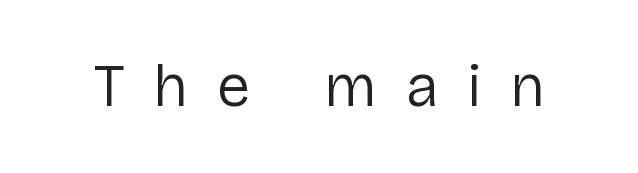
Q: Is the text bold? A: No.
Q: Is the text italic (slanted)? A: No, it is upright.
Q: Is the typeface a serif or a sans-serif typeface? A: Sans-serif.
Q: Is the text underlined? A: No.
Q: Is the spacing between letters normal or unusually wide? A: Unusually wide.
Q: Width (condensed, normal, or wide)? A: Normal.
Q: Stroke contrast? A: Low.
Q: x-height? A: Medium.
Q: Monospaced? A: No.
